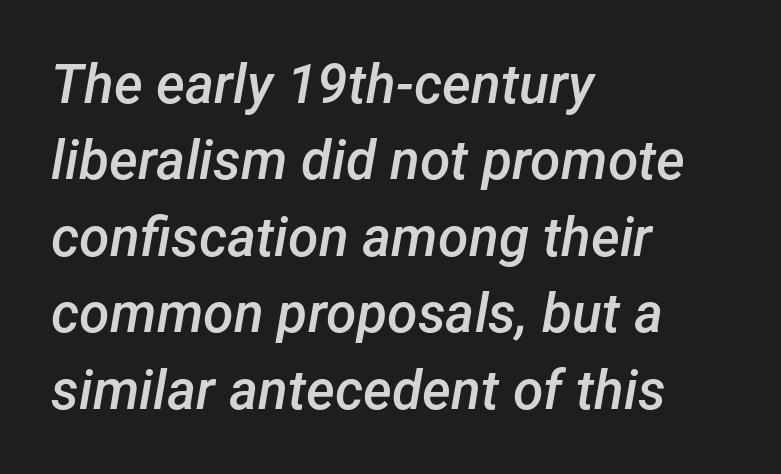
Q: Is the text bold? A: Semi-bold.
Q: Is the text italic (slanted)? A: Yes, it leans right by about 12 degrees.
Q: Is the text underlined? A: No.
Q: How is the paragraph aligned? A: Left-aligned.
Q: Is the spacing between letters normal or unusually wide? A: Normal.
Q: Is the spacing between lines tight, normal or loose? A: Normal.
Q: Width (condensed, normal, or wide)? A: Normal.
Q: Stroke contrast? A: Low.
Q: x-height? A: Medium.
Q: Monospaced? A: No.
